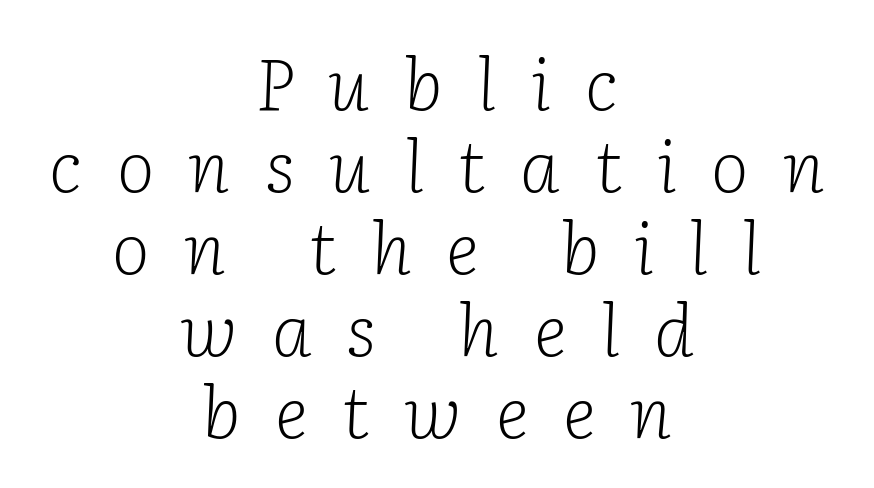
Q: Is the text bold? A: No.
Q: Is the text italic (slanted)? A: Yes, it leans right by about 2 degrees.
Q: Is the typeface a serif or a sans-serif typeface? A: Serif.
Q: Is the text underlined? A: No.
Q: How is the paragraph aligned? A: Centered.
Q: Is the spacing between letters normal or unusually wide? A: Unusually wide.
Q: Is the spacing between lines tight, normal or loose? A: Tight.
Q: Width (condensed, normal, or wide)? A: Normal.
Q: Stroke contrast? A: Low.
Q: x-height? A: Medium.
Q: Monospaced? A: No.
